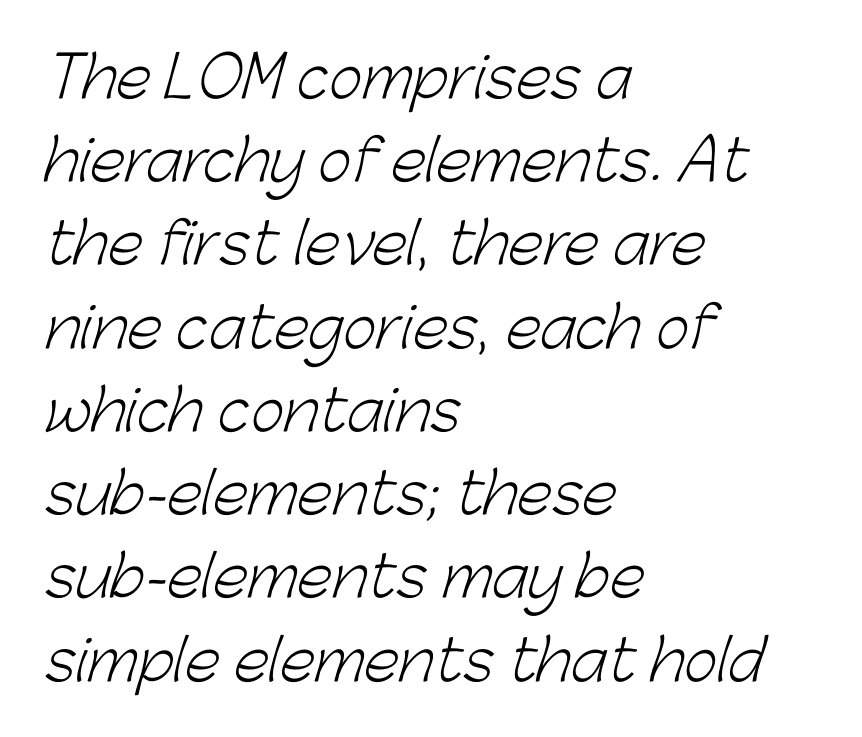
Reading down the block, your eye returns to a fixed left position each line. The area under the type is left untouched. Proportional: the letters do not fall into vertical columns. The characters display no serif detailing; their extremities are plain. How would I describe the line gaps? Plain and ordinary.
